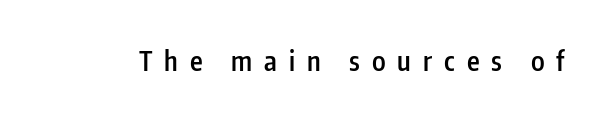
The string is rendered with underlining switched off. Bold? Not quite — semibold, heavier than regular but stopping short. Letter spacing: wide. Rendered with straight, roman letterforms.
